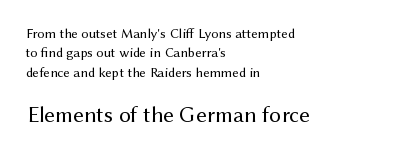
The image shows 23 px text type, upright; set left-aligned, normal line spacing (1.38x), normal letter spacing, not underlined; the second (bottom) block is 1.64x larger.
